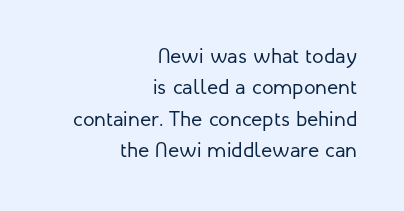
Q: Is the text bold? A: No.
Q: Is the text italic (slanted)? A: No, it is upright.
Q: Is the text underlined? A: No.
Q: How is the paragraph aligned? A: Right-aligned.
Q: Is the spacing between letters normal or unusually wide? A: Normal.
Q: Is the spacing between lines tight, normal or loose? A: Normal.
